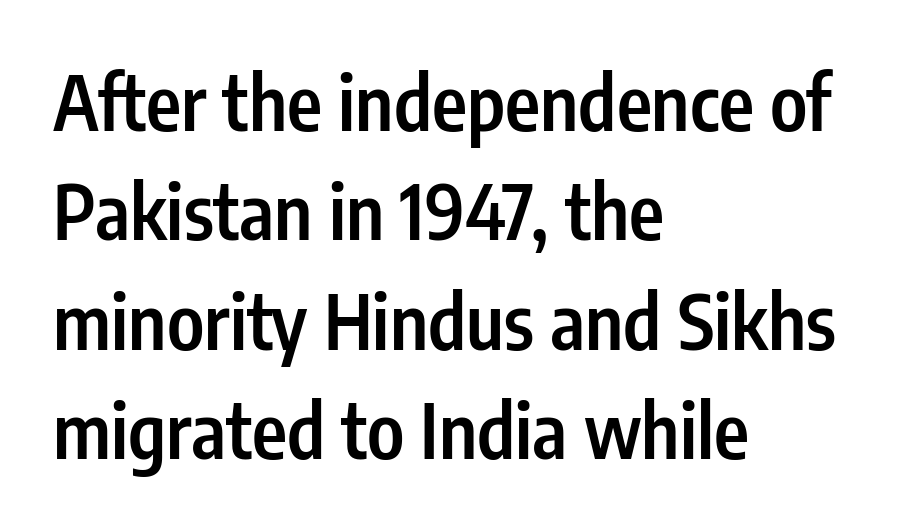
{"serif": "no", "italic": "no", "bold": "semi", "weight": "semibold", "width": "condensed", "stroke_contrast": "low", "x_height": "medium", "monospaced": "no", "underline": "no", "align": "left", "line_spacing": "normal", "line_spacing_ratio": 1.46, "letter_spacing": "normal", "letter_spacing_em": 0.0, "glyph_px": 75}
